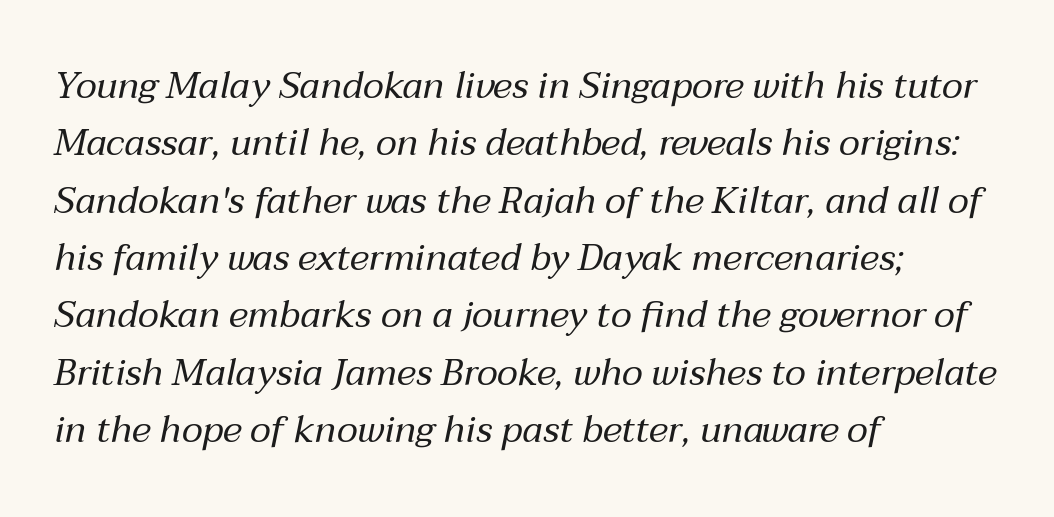
{"italic": "yes", "lean": "right", "slant_degrees": 12, "bold": "no", "weight": "regular", "width": "normal", "stroke_contrast": "medium", "x_height": "medium", "monospaced": "no", "underline": "no", "align": "left", "line_spacing": "normal", "line_spacing_ratio": 1.55, "letter_spacing": "normal", "letter_spacing_em": 0.0, "glyph_px": 37}
